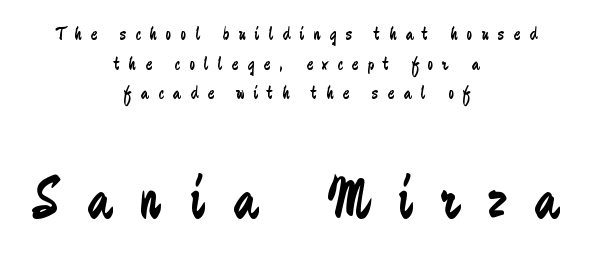
Q: Is the text bold? A: No.
Q: Is the text italic (slanted)? A: Yes.
Q: Is the typeface a serif or a sans-serif typeface? A: Sans-serif.
Q: Is the text underlined? A: No.
Q: How is the paragraph aligned? A: Centered.
Q: Is the spacing between letters normal or unusually wide? A: Unusually wide.
Q: Is the spacing between lines tight, normal or loose? A: Normal.
Q: Which block of text is set in a larger size, the first (top) or the second (bottom)? A: The second (bottom) one.
Q: Width (condensed, normal, or wide)? A: Condensed.
Q: Stroke contrast? A: Low.
Q: x-height? A: Small.
Q: Monospaced? A: No.
